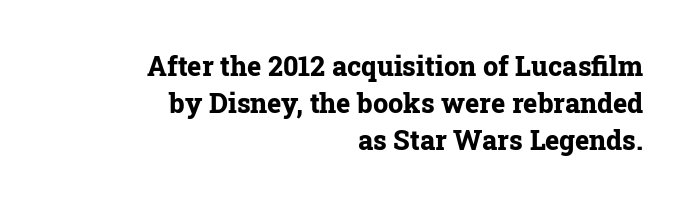
{"italic": "no", "bold": "yes", "underline": "no", "align": "right", "line_spacing": "normal", "line_spacing_ratio": 1.37, "letter_spacing": "normal", "letter_spacing_em": 0.0, "glyph_px": 27}
